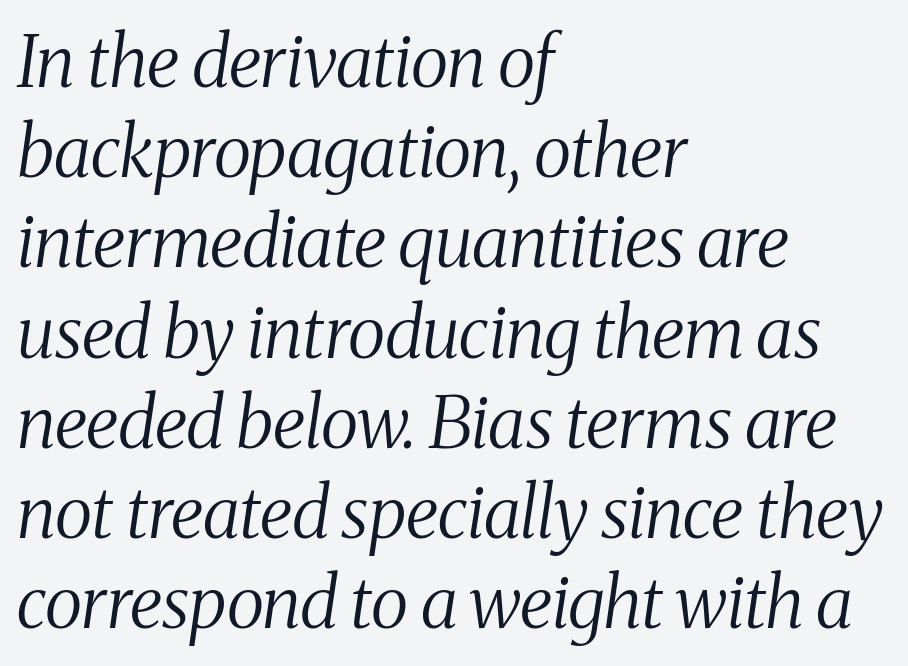
{"serif": "yes", "italic": "yes", "lean": "right", "slant_degrees": 8, "bold": "no", "weight": "regular", "width": "condensed", "stroke_contrast": "medium", "x_height": "medium", "monospaced": "no", "underline": "no", "align": "left", "line_spacing": "normal", "line_spacing_ratio": 1.27, "letter_spacing": "normal", "letter_spacing_em": 0.0, "glyph_px": 71}
